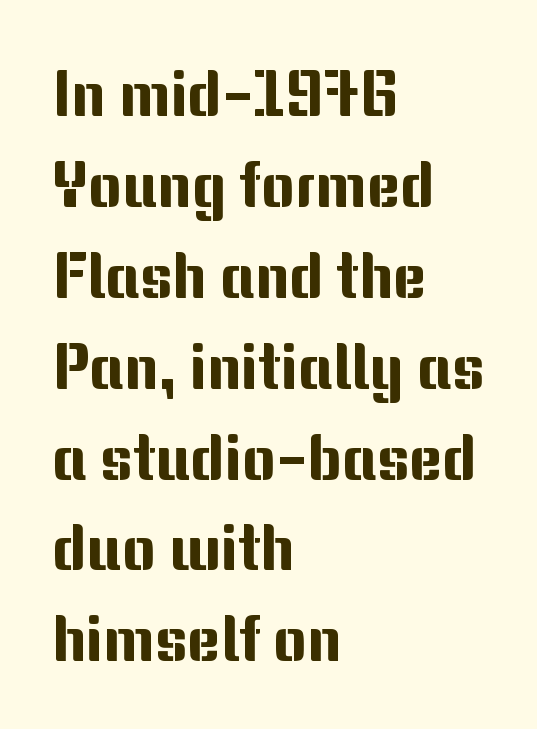
The designer went with a sans here, leaving each stem footless. Vertical spacing — default. The axis of the letterforms is exactly vertical. A typesetter would call this proportional, since set widths differ per character. Nobody drew a line under any word here. Standard letterfit; no display-style spreading of the glyphs.
